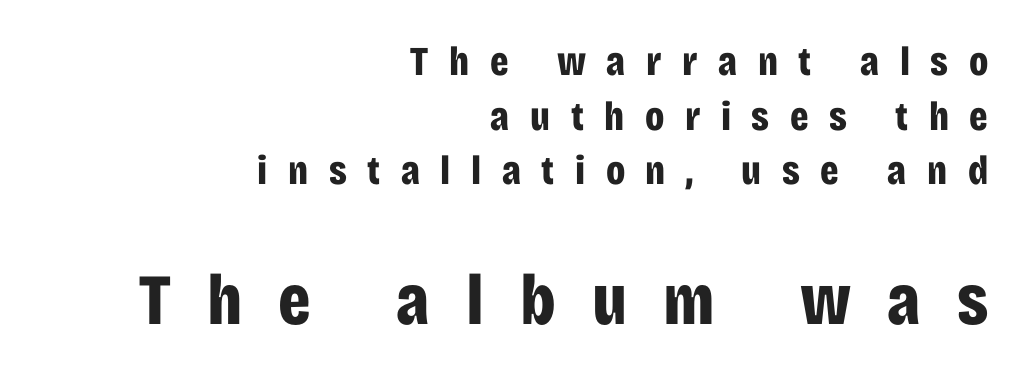
Q: Is the text bold? A: Yes.
Q: Is the text italic (slanted)? A: No, it is upright.
Q: Is the typeface a serif or a sans-serif typeface? A: Sans-serif.
Q: Is the text underlined? A: No.
Q: How is the paragraph aligned? A: Right-aligned.
Q: Is the spacing between letters normal or unusually wide? A: Unusually wide.
Q: Is the spacing between lines tight, normal or loose? A: Normal.
Q: Which block of text is set in a larger size, the first (top) or the second (bottom)? A: The second (bottom) one.
Q: Width (condensed, normal, or wide)? A: Condensed.
Q: Stroke contrast? A: Low.
Q: x-height? A: Large.
Q: Monospaced? A: No.
